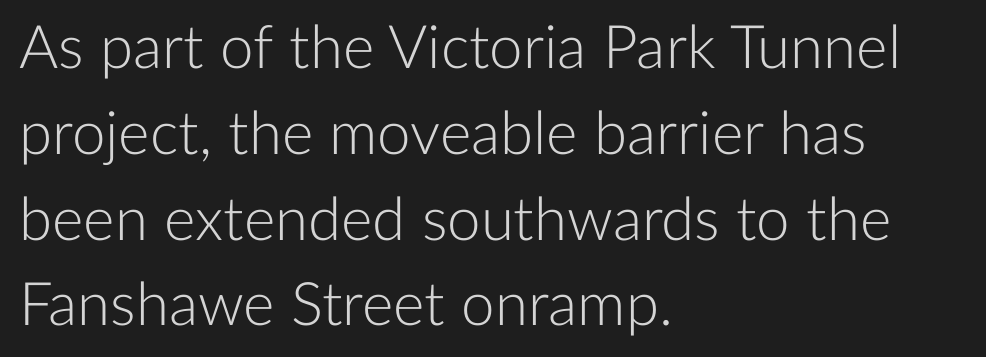
Q: Is the text bold? A: No.
Q: Is the text italic (slanted)? A: No, it is upright.
Q: Is the typeface a serif or a sans-serif typeface? A: Sans-serif.
Q: Is the text underlined? A: No.
Q: How is the paragraph aligned? A: Left-aligned.
Q: Is the spacing between letters normal or unusually wide? A: Normal.
Q: Is the spacing between lines tight, normal or loose? A: Normal.
Q: Width (condensed, normal, or wide)? A: Normal.
Q: Stroke contrast? A: Low.
Q: x-height? A: Medium.
Q: Monospaced? A: No.
